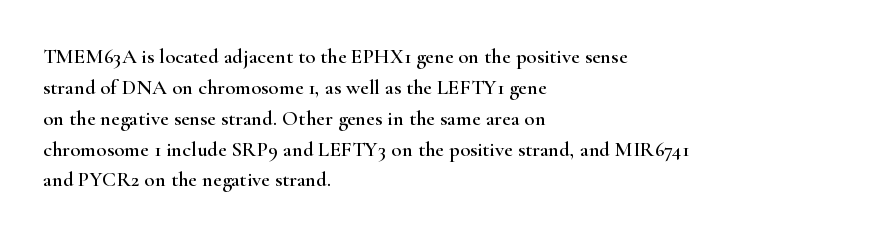
There is no visible air inserted between adjacent glyphs. Alignment: flush left. The words here are not underlined. The axis of the letterforms is exactly vertical. The designer left line spacing at the default.
